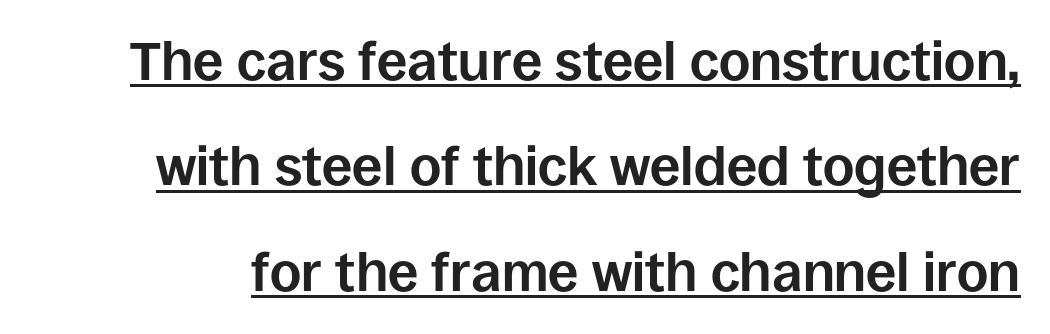
The image shows 54 px bold sans-serif type, upright; set loose line spacing (1.95x), normal letter spacing, underlined; low stroke contrast and a large x-height.
